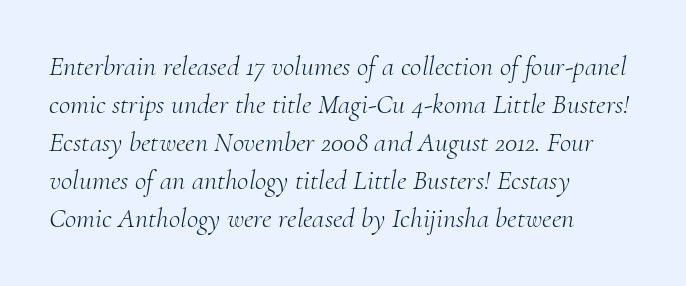
The image shows 28 px light serif type, italic (leaning right); set left-aligned, normal line spacing (1.36x), normal letter spacing, not underlined; medium stroke contrast and a small x-height.
